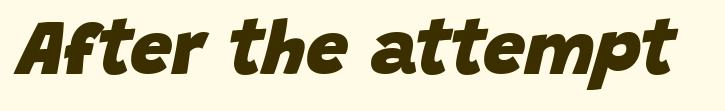
Honestly, there is no underline to notice here at all. These lines are rendered in a variable-pitch font. In terms of letterspacing, this is plain default setting. Pretty heavy lettering here — definitely bold. In terms of posture, this sample is oblique.
